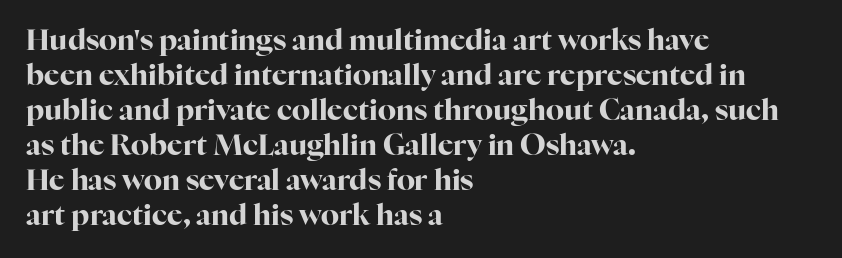
Q: Is the text bold? A: Yes.
Q: Is the text italic (slanted)? A: No, it is upright.
Q: Is the typeface a serif or a sans-serif typeface? A: Serif.
Q: Is the text underlined? A: No.
Q: How is the paragraph aligned? A: Left-aligned.
Q: Is the spacing between letters normal or unusually wide? A: Normal.
Q: Width (condensed, normal, or wide)? A: Normal.
Q: Stroke contrast? A: High.
Q: x-height? A: Medium.
Q: Monospaced? A: No.
